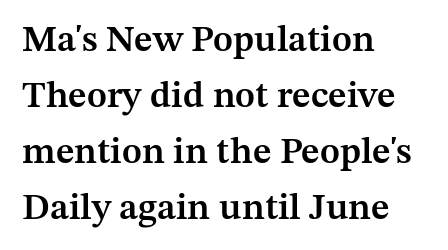
The vertical gap from one line to the next is medium. A typesetter would call this proportional, since set widths differ per character. Typographically, this falls in the serif category. Tall strokes in this sample are plumb rather than angled. Decoration check: the copy has no underline. Moderately thickened strokes mark this as semibold type.
